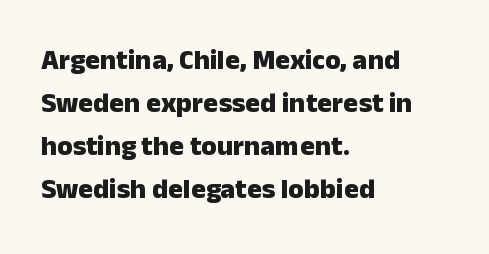
{"serif": "no", "italic": "no", "bold": "yes", "weight": "heavy", "width": "normal", "stroke_contrast": "low", "x_height": "medium", "monospaced": "no", "underline": "no", "align": "left", "line_spacing": "normal", "line_spacing_ratio": 1.53, "letter_spacing": "normal", "letter_spacing_em": 0.0, "glyph_px": 28}
